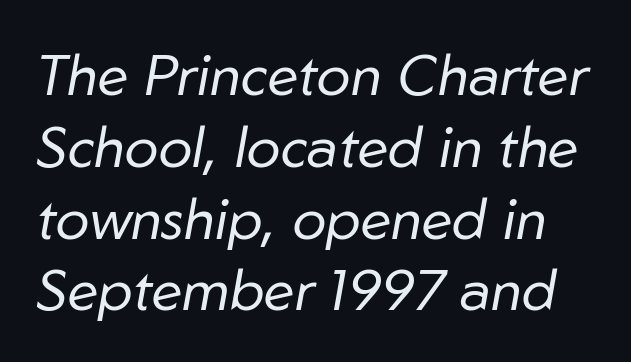
The image shows 57 px regular-weight type, italic (leaning right); set normal line spacing (1.26x), normal letter spacing, not underlined; low stroke contrast and a medium x-height.
